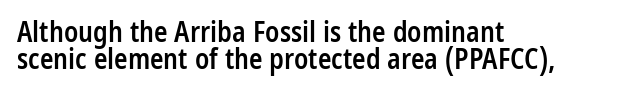
The image shows 28 px semibold, condensed sans-serif type, upright; set left-aligned, tight line spacing (0.96x), normal letter spacing, not underlined; low stroke contrast and a medium x-height.
